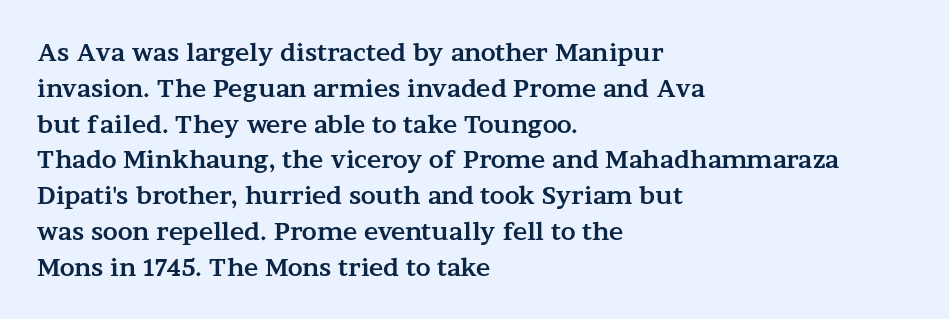
Q: Is the text bold? A: Yes.
Q: Is the text italic (slanted)? A: No, it is upright.
Q: Is the text underlined? A: No.
Q: How is the paragraph aligned? A: Left-aligned.
Q: Is the spacing between letters normal or unusually wide? A: Normal.
Q: Is the spacing between lines tight, normal or loose? A: Normal.
